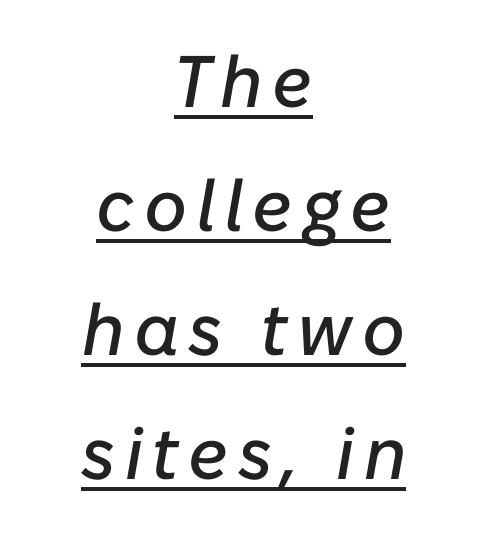
A typographer would call this underscored text. The face used here is proportionally spaced, like ordinary book or web type. Alignment: centered. Designer's note — italics engaged. One glance says typical: line gaps are just what's usual.
